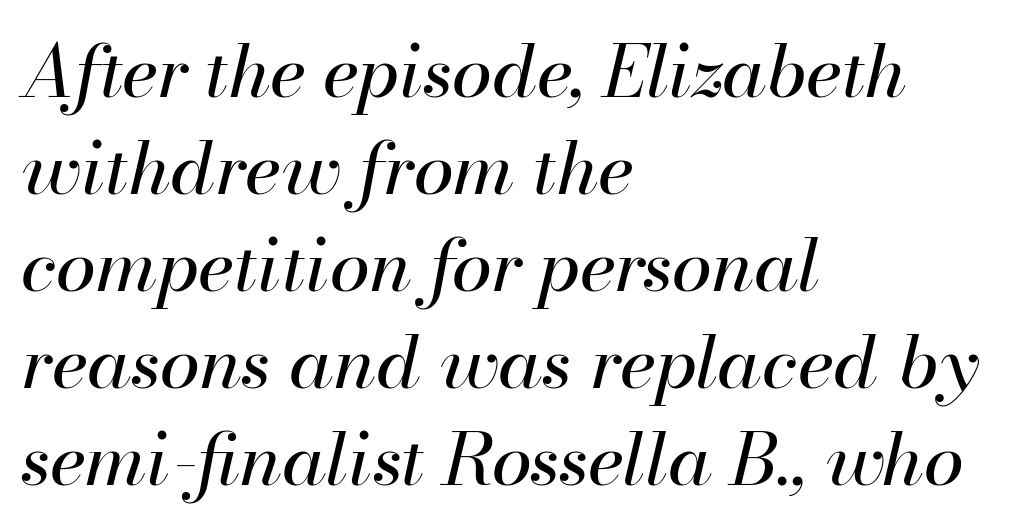
Q: Is the text bold? A: No.
Q: Is the text italic (slanted)? A: Yes, it leans right by about 13 degrees.
Q: Is the text underlined? A: No.
Q: How is the paragraph aligned? A: Left-aligned.
Q: Is the spacing between letters normal or unusually wide? A: Normal.
Q: Is the spacing between lines tight, normal or loose? A: Normal.
Q: Width (condensed, normal, or wide)? A: Normal.
Q: Stroke contrast? A: High.
Q: x-height? A: Small.
Q: Monospaced? A: No.
